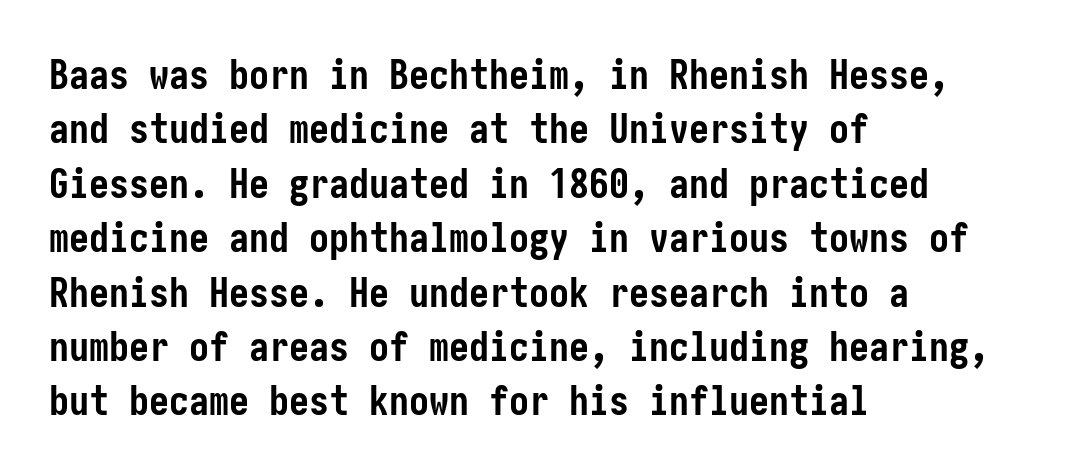
The image shows 40 px semibold, condensed sans-serif type, upright; set left-aligned, normal line spacing (1.36x), normal letter spacing, not underlined; low stroke contrast and a medium x-height.
